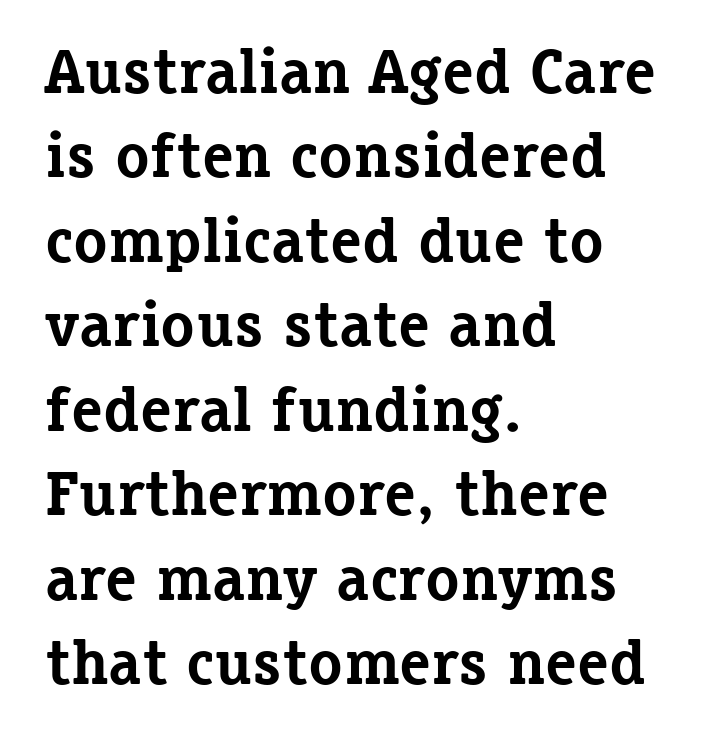
{"serif": "yes", "italic": "no", "bold": "yes", "weight": "bold", "width": "normal", "stroke_contrast": "low", "x_height": "medium", "monospaced": "no", "underline": "no", "align": "left", "line_spacing": "normal", "line_spacing_ratio": 1.34, "letter_spacing": "normal", "letter_spacing_em": 0.0, "glyph_px": 63}
